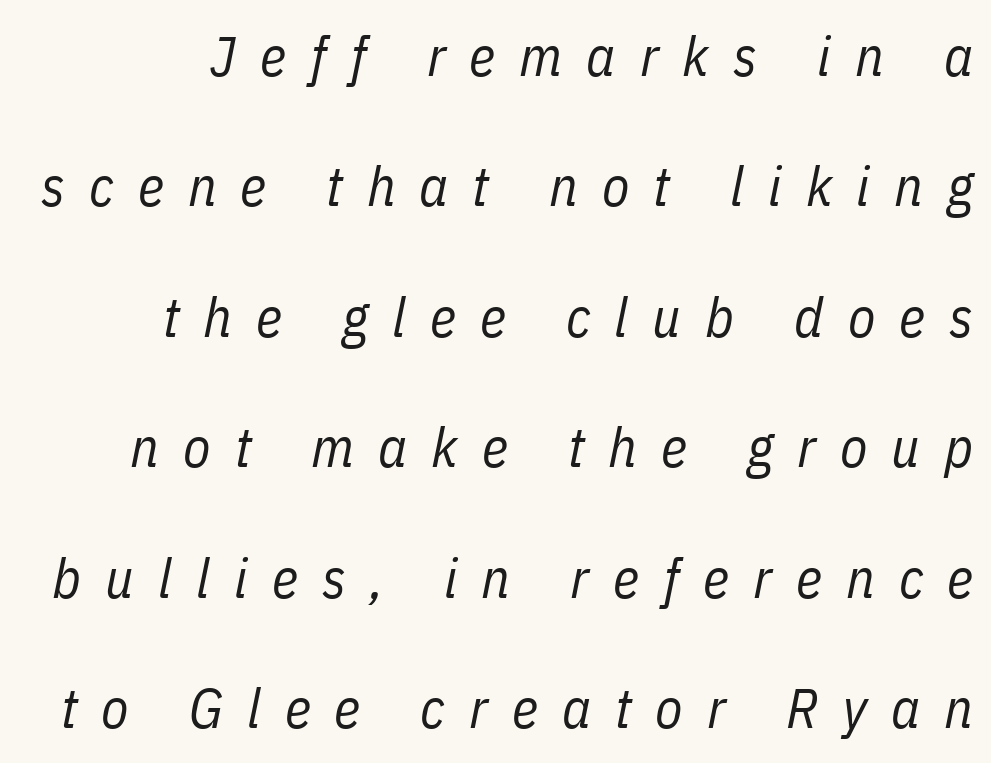
{"italic": "yes", "lean": "right", "slant_degrees": 11, "bold": "no", "weight": "regular", "width": "condensed", "stroke_contrast": "low", "x_height": "medium", "monospaced": "no", "underline": "no", "align": "right", "line_spacing": "loose", "line_spacing_ratio": 2.33, "letter_spacing": "wide", "letter_spacing_em": 0.43, "glyph_px": 56}
